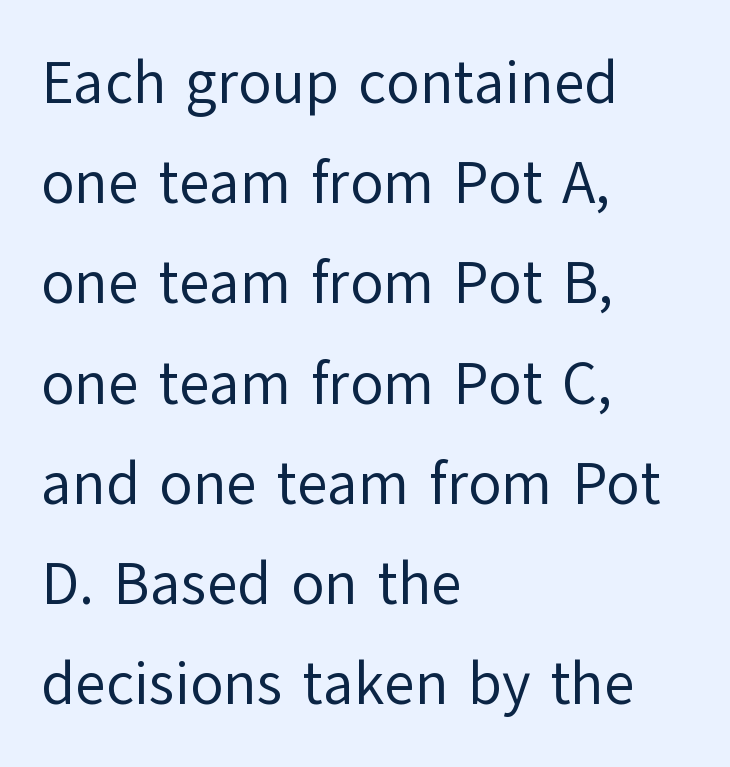
This block has exactly the height ordinary leading produces. Layout note: lines flush left. In terms of letterform style, serifs are entirely absent. A quiet, ordinary-to-light weight characterises the typeface. The letters advance in unequal steps, a hallmark of proportional type.
